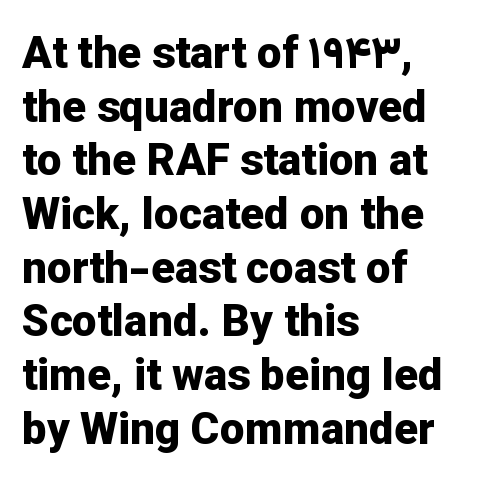
The image shows 44 px bold sans-serif type, upright; set left-aligned, line spacing 1.22x, normal letter spacing, not underlined; low stroke contrast and a medium x-height.
